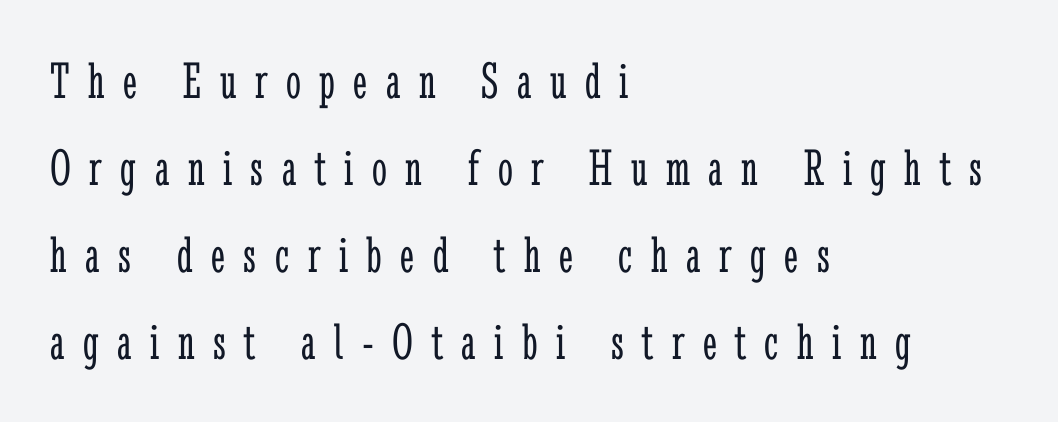
Q: Is the text bold? A: No.
Q: Is the text italic (slanted)? A: No, it is upright.
Q: Is the typeface a serif or a sans-serif typeface? A: Serif.
Q: Is the text underlined? A: No.
Q: How is the paragraph aligned? A: Left-aligned.
Q: Is the spacing between letters normal or unusually wide? A: Unusually wide.
Q: Is the spacing between lines tight, normal or loose? A: Normal.
Q: Width (condensed, normal, or wide)? A: Condensed.
Q: Stroke contrast? A: Low.
Q: x-height? A: Medium.
Q: Monospaced? A: No.
